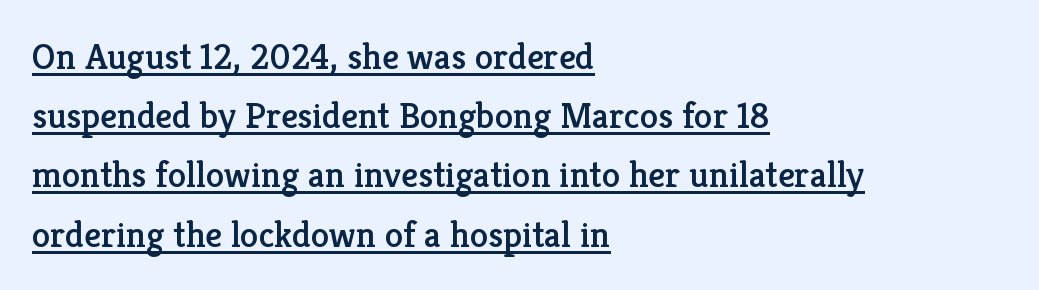
This rendering uses left alignment, leaving the right contour irregular. The lettering is marked with a stroke running underneath it. Rows of type keep a routine distance in the vertical direction. Style check: upright.
